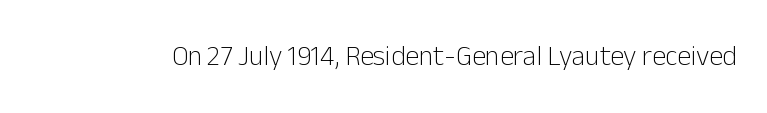
Q: Is the text bold? A: No.
Q: Is the text italic (slanted)? A: No, it is upright.
Q: Is the typeface a serif or a sans-serif typeface? A: Sans-serif.
Q: Is the text underlined? A: No.
Q: Is the spacing between letters normal or unusually wide? A: Normal.
Q: Width (condensed, normal, or wide)? A: Normal.
Q: Stroke contrast? A: Low.
Q: x-height? A: Medium.
Q: Monospaced? A: No.
